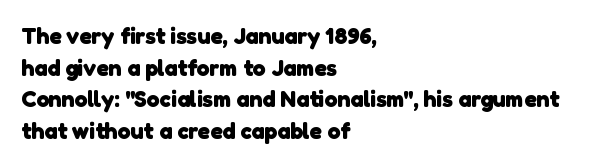
The tracking reads as untouched default to a designer's eye. Each row of text sits above clean, open space. Reading down the block, your eye returns to a fixed left position each line. The rendering uses a moderate line-height, typical for paragraphs. You'd pick this weight for a headline — it's a proper bold.
